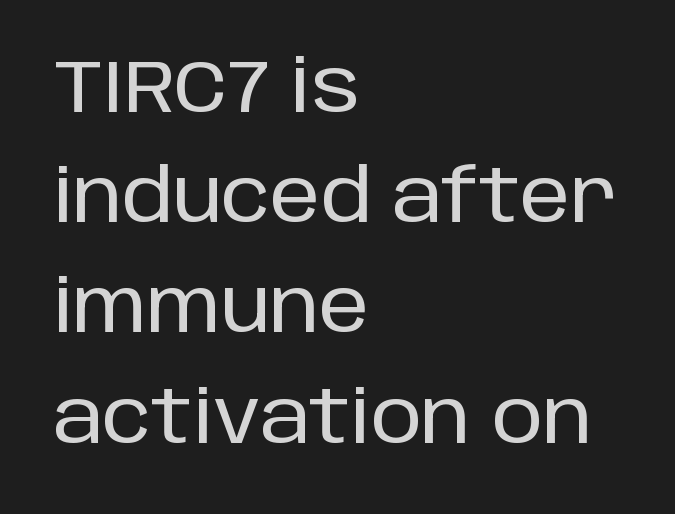
The image shows 73 px sans-serif type, upright; set left-aligned, normal line spacing (1.51x), normal letter spacing, not underlined; low stroke contrast and a large x-height.
